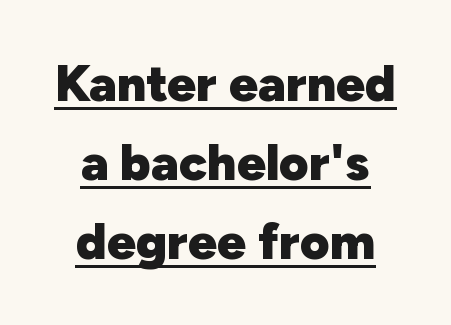
Q: Is the text bold? A: Yes.
Q: Is the text italic (slanted)? A: No, it is upright.
Q: Is the typeface a serif or a sans-serif typeface? A: Sans-serif.
Q: Is the text underlined? A: Yes.
Q: Is the spacing between letters normal or unusually wide? A: Normal.
Q: Is the spacing between lines tight, normal or loose? A: Normal.
Q: Width (condensed, normal, or wide)? A: Normal.
Q: Stroke contrast? A: Low.
Q: x-height? A: Medium.
Q: Monospaced? A: No.
